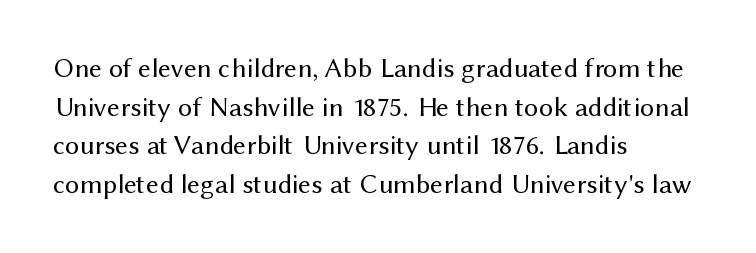
{"serif": "no", "italic": "no", "bold": "no", "weight": "regular", "width": "normal", "stroke_contrast": "medium", "x_height": "medium", "monospaced": "no", "underline": "no", "align": "left", "line_spacing": "normal", "line_spacing_ratio": 1.38, "letter_spacing": "normal", "letter_spacing_em": 0.0, "glyph_px": 28}
